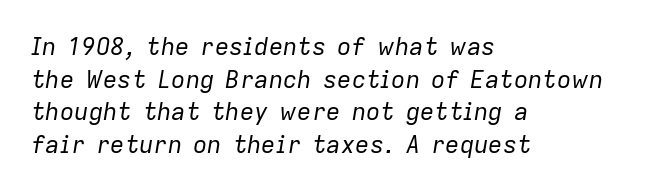
No word sits above an underline. Is the stroke heavy? The answer is a plain regular-or-lighter. This rendering leaves character spacing at its baseline value. The font's italic variant was chosen for this text. The lines are quadded left. Interline gaps are of average width in this sample.
